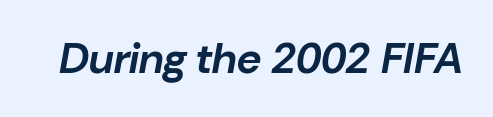
Quick note: italic. Caption: standard tracking, unaltered. Character widths vary here, with narrow letters taking less room than wide ones. Plenty of ink on the page — the face is bold. Anything drawn beneath the words? Only blank space.
